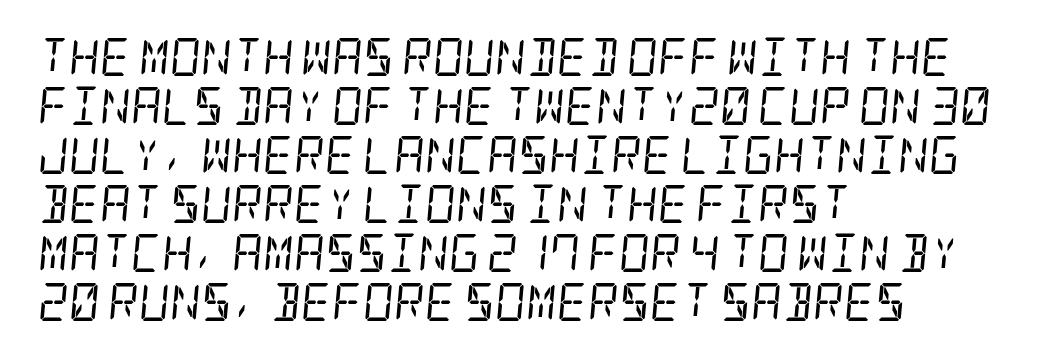
{"serif": "yes", "italic": "yes", "lean": "right", "slant_degrees": 5, "bold": "no", "weight": "regular", "width": "condensed", "stroke_contrast": "low", "x_height": "large", "underline": "no", "align": "left", "line_spacing": "normal", "line_spacing_ratio": 1.29, "letter_spacing": "normal", "letter_spacing_em": 0.0, "glyph_px": 38}
